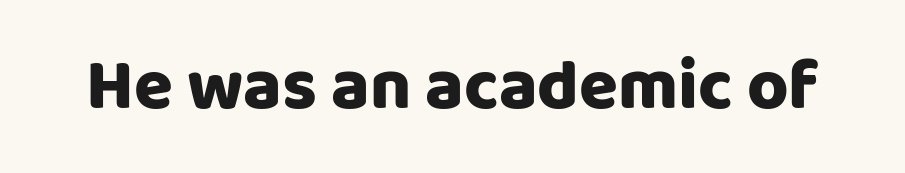
{"serif": "no", "italic": "no", "width": "normal", "stroke_contrast": "low", "x_height": "large", "monospaced": "no", "underline": "no", "letter_spacing": "normal", "letter_spacing_em": 0.0, "glyph_px": 71}
